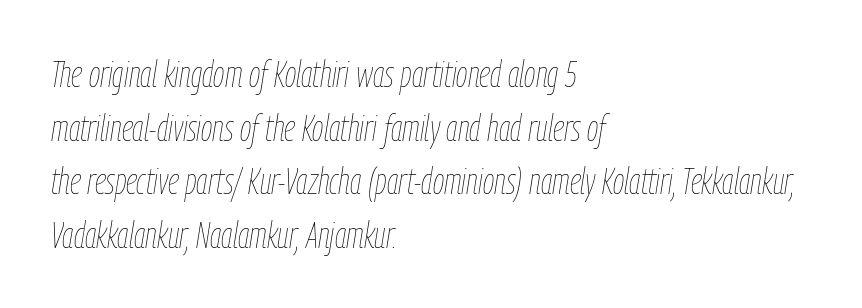
The image shows 37 px thin, condensed type, italic (leaning right); set left-aligned, normal line spacing (1.45x), normal letter spacing, not underlined; low stroke contrast and a medium x-height.
